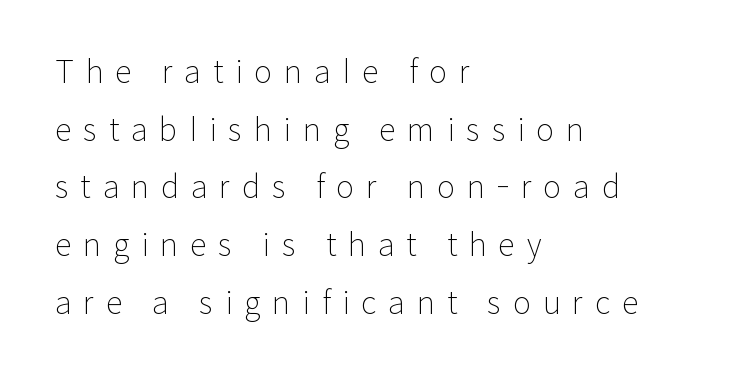
The image shows 31 px light sans-serif type, upright; set left-aligned, line spacing 1.86x, unusually wide letter spacing (+0.38 em), not underlined; low stroke contrast and a medium x-height.
